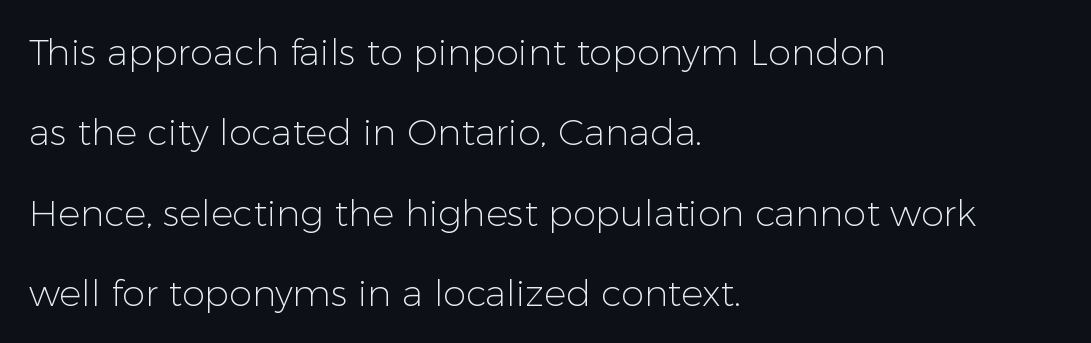
The image shows 37 px light sans-serif type, upright; set left-aligned, loose line spacing (2.17x), normal letter spacing, not underlined; low stroke contrast and a medium x-height.
